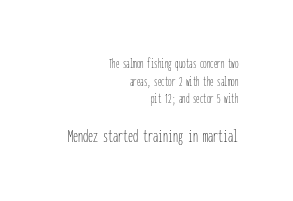
The image shows 20 px text type, upright; set right-aligned, normal line spacing (1.26x), normal letter spacing, not underlined; the second (bottom) block is 1.43x larger.
